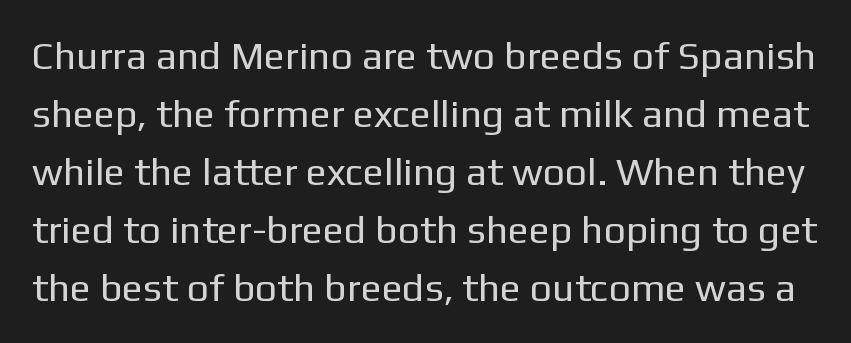
{"serif": "no", "italic": "no", "bold": "no", "weight": "regular", "width": "normal", "stroke_contrast": "low", "x_height": "medium", "monospaced": "no", "underline": "no", "line_spacing": "normal", "line_spacing_ratio": 1.49, "letter_spacing": "normal", "letter_spacing_em": 0.0, "glyph_px": 39}
